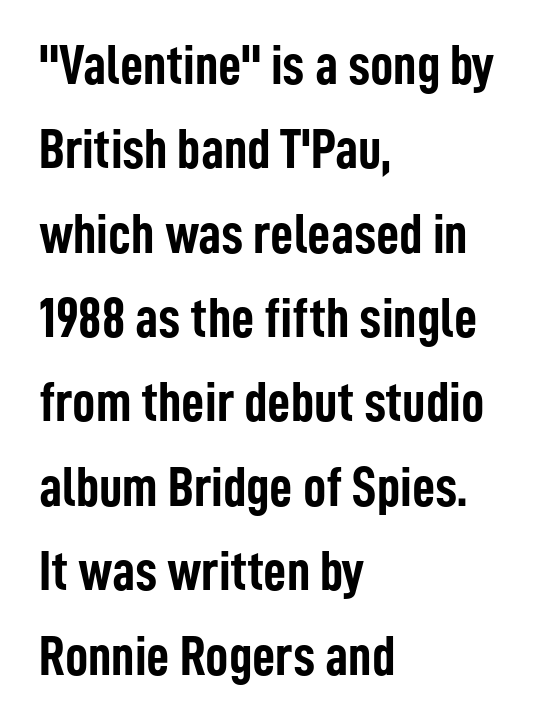
{"serif": "no", "italic": "no", "bold": "yes", "weight": "semibold", "width": "condensed", "stroke_contrast": "low", "x_height": "medium", "monospaced": "no", "underline": "no", "align": "left", "line_spacing": "normal", "line_spacing_ratio": 1.48, "letter_spacing": "normal", "letter_spacing_em": 0.0, "glyph_px": 57}
